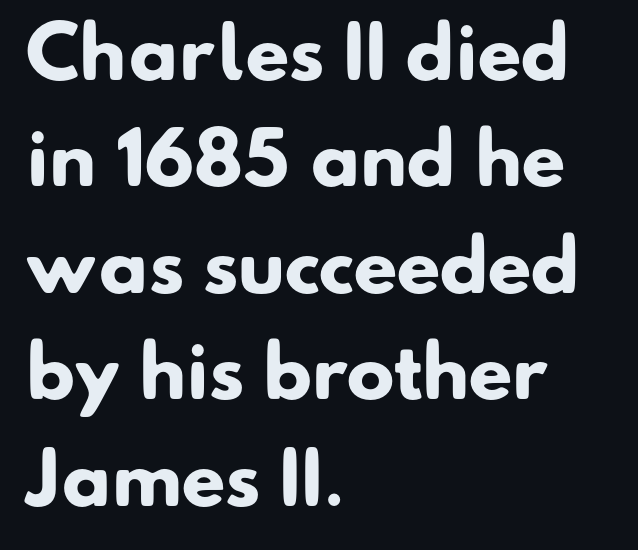
Q: Is the text bold? A: Yes.
Q: Is the typeface a serif or a sans-serif typeface? A: Sans-serif.
Q: Is the text underlined? A: No.
Q: How is the paragraph aligned? A: Left-aligned.
Q: Is the spacing between letters normal or unusually wide? A: Normal.
Q: Is the spacing between lines tight, normal or loose? A: Normal.
Q: Width (condensed, normal, or wide)? A: Normal.
Q: Stroke contrast? A: Low.
Q: x-height? A: Small.
Q: Monospaced? A: No.
